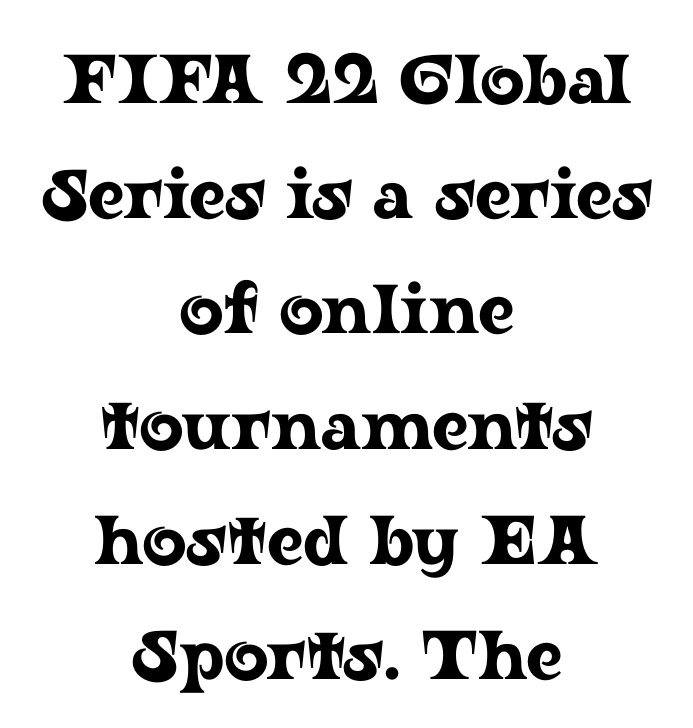
{"serif": "yes", "italic": "no", "width": "wide", "stroke_contrast": "low", "x_height": "medium", "monospaced": "no", "underline": "no", "align": "center", "line_spacing": "normal", "line_spacing_ratio": 1.67, "letter_spacing": "normal", "letter_spacing_em": 0.0, "glyph_px": 69}
